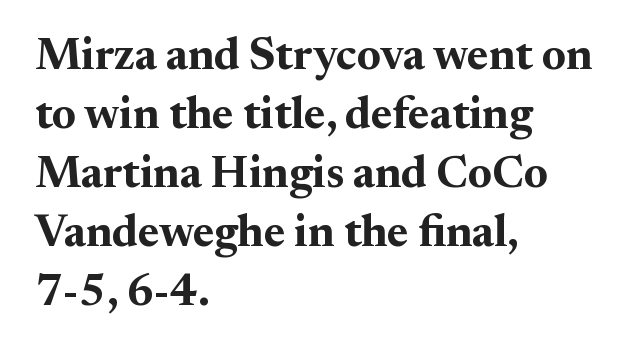
Q: Is the text bold? A: Yes.
Q: Is the text italic (slanted)? A: No, it is upright.
Q: Is the typeface a serif or a sans-serif typeface? A: Serif.
Q: Is the text underlined? A: No.
Q: How is the paragraph aligned? A: Left-aligned.
Q: Is the spacing between letters normal or unusually wide? A: Normal.
Q: Is the spacing between lines tight, normal or loose? A: Normal.
Q: Width (condensed, normal, or wide)? A: Normal.
Q: Stroke contrast? A: Medium.
Q: x-height? A: Small.
Q: Monospaced? A: No.
